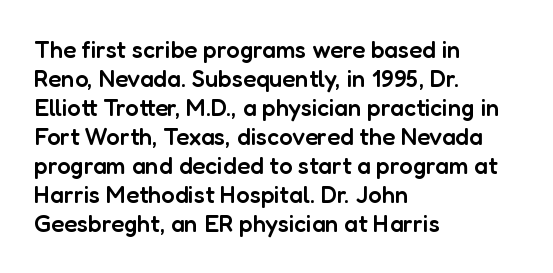
The image shows 24 px text type, upright; set left-aligned, line spacing 1.21x, normal letter spacing, not underlined.
